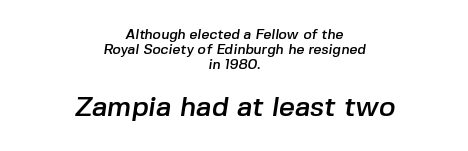
Q: Is the typeface a serif or a sans-serif typeface? A: Sans-serif.
Q: Is the text underlined? A: No.
Q: How is the paragraph aligned? A: Centered.
Q: Is the spacing between letters normal or unusually wide? A: Normal.
Q: Is the spacing between lines tight, normal or loose? A: Tight.
Q: Which block of text is set in a larger size, the first (top) or the second (bottom)? A: The second (bottom) one.
Q: Width (condensed, normal, or wide)? A: Normal.
Q: Stroke contrast? A: Low.
Q: x-height? A: Medium.
Q: Monospaced? A: No.
